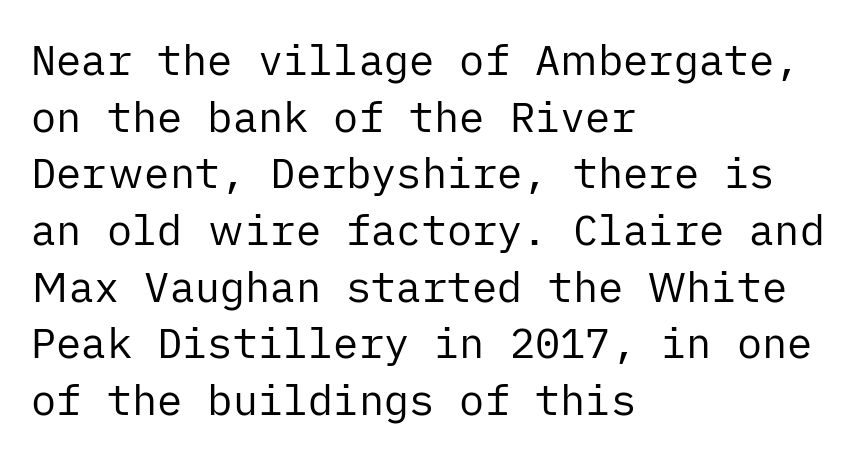
The image shows 42 px regular-weight sans-serif type, upright; set left-aligned, normal line spacing (1.35x), normal letter spacing, not underlined; low stroke contrast and a medium x-height.
